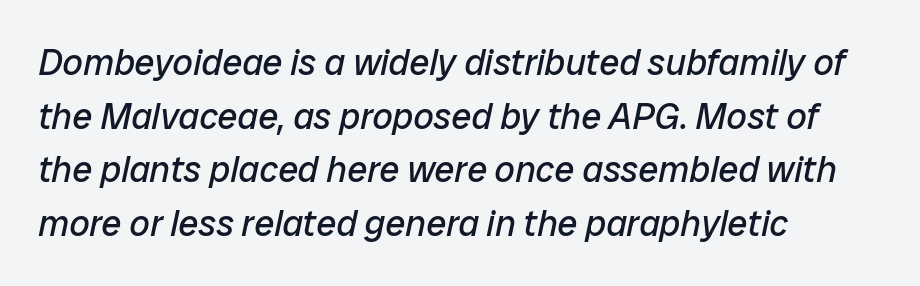
The image shows 36 px regular-weight type, italic (leaning right); set left-aligned, normal line spacing (1.49x), normal letter spacing, not underlined; low stroke contrast and a medium x-height.
